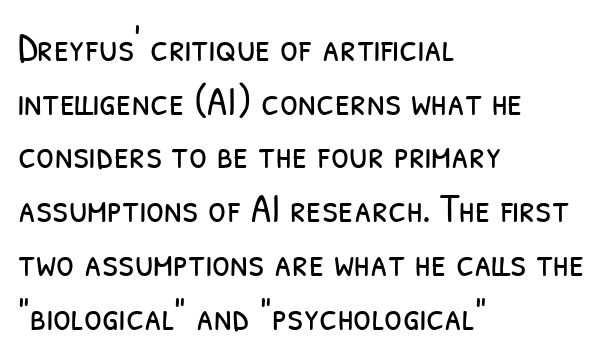
{"serif": "no", "bold": "no", "weight": "light", "width": "condensed", "stroke_contrast": "low", "x_height": "medium", "monospaced": "no", "underline": "no", "align": "left", "line_spacing": "normal", "line_spacing_ratio": 1.31, "letter_spacing": "normal", "letter_spacing_em": 0.0, "glyph_px": 41}
